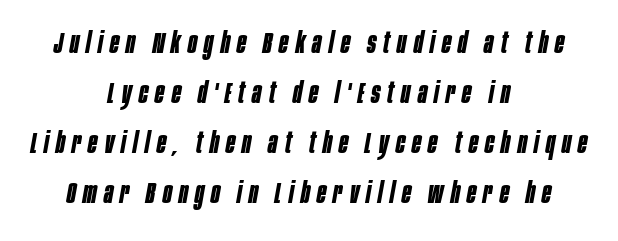
The image shows 30 px bold, condensed type, italic (leaning right); set centered, normal line spacing (1.67x), unusually wide letter spacing (+0.24 em), not underlined; low stroke contrast and a large x-height.
